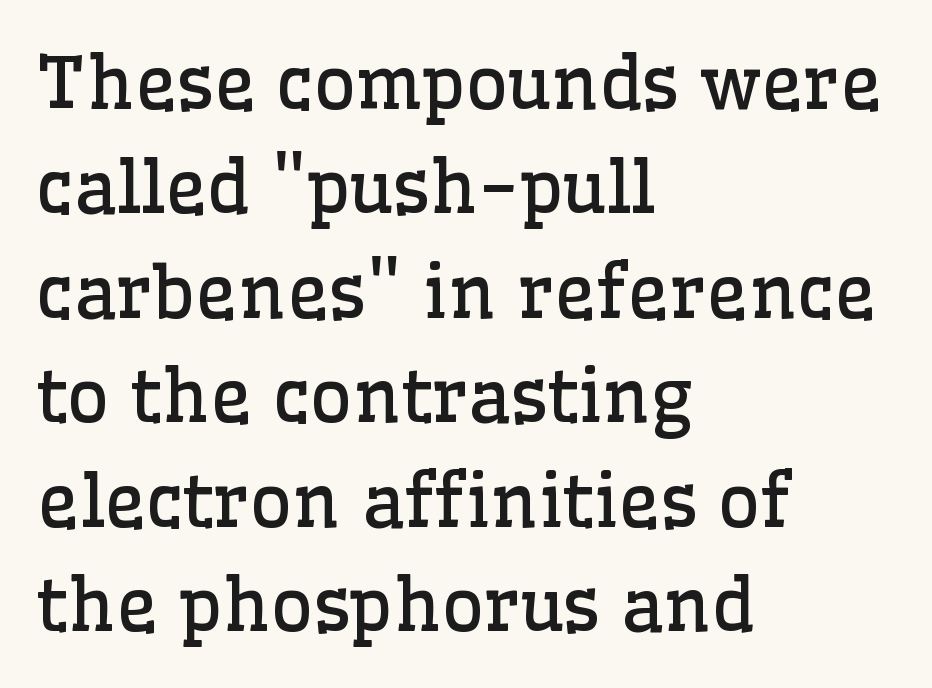
{"serif": "yes", "italic": "no", "bold": "no", "weight": "regular", "width": "normal", "stroke_contrast": "low", "x_height": "medium", "monospaced": "no", "underline": "no", "align": "left", "line_spacing": "normal", "line_spacing_ratio": 1.43, "letter_spacing": "normal", "letter_spacing_em": 0.0, "glyph_px": 73}
